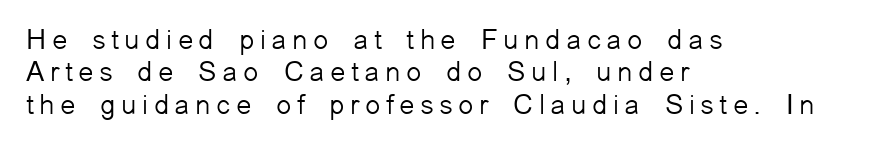
Looks like regular typesetting: each glyph gets only the width it needs. Rendered with straight, roman letterforms. Quick note: underline off. You can tell from the bare stems that sans-serif type was used.
